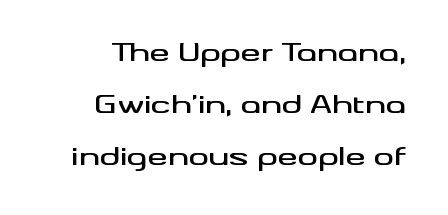
Q: Is the text italic (slanted)? A: No, it is upright.
Q: Is the text underlined? A: No.
Q: Is the spacing between letters normal or unusually wide? A: Normal.
Q: Is the spacing between lines tight, normal or loose? A: Loose.
